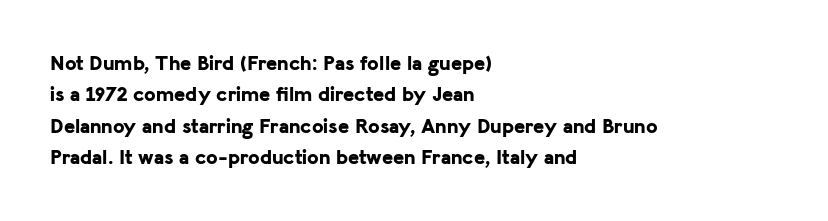
Q: Is the text bold? A: Yes.
Q: Is the text italic (slanted)? A: No, it is upright.
Q: Is the text underlined? A: No.
Q: How is the paragraph aligned? A: Left-aligned.
Q: Is the spacing between letters normal or unusually wide? A: Normal.
Q: Is the spacing between lines tight, normal or loose? A: Normal.
